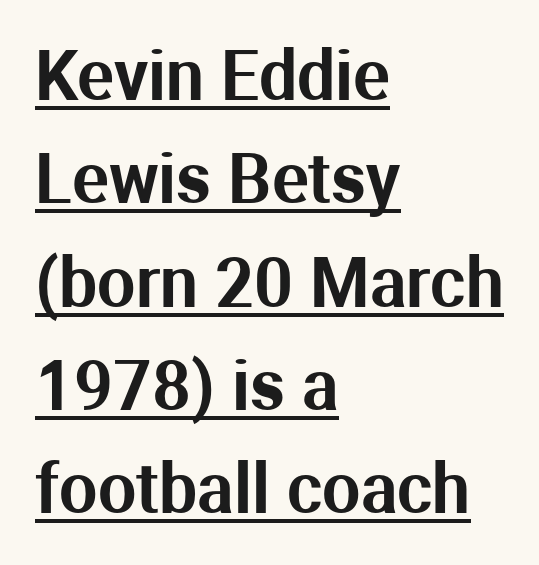
Notice how descenders clear the ascenders below comfortably — that's standard leading. A rule runs beneath these lines of type. Each letter keeps its own natural width here, so spacing adapts to shape. Nothing sits at the stroke ends, so this counts as sans-serif.
